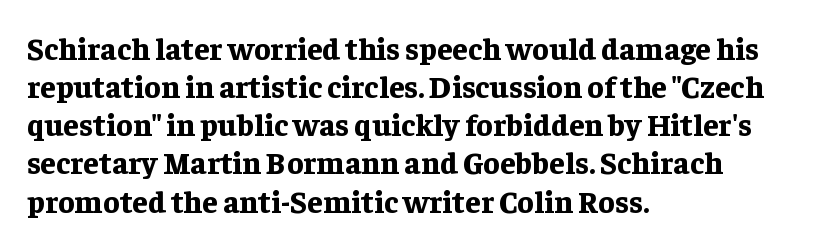
The font's upright variant was chosen for this text. The line texture is even and compact thanks to regular tracking. These words are printed bold, with thick strokes throughout. This sample has the flowing, uneven cadence of proportional lettering. A student would call this left alignment; a typographer would say flush left, rag right.
